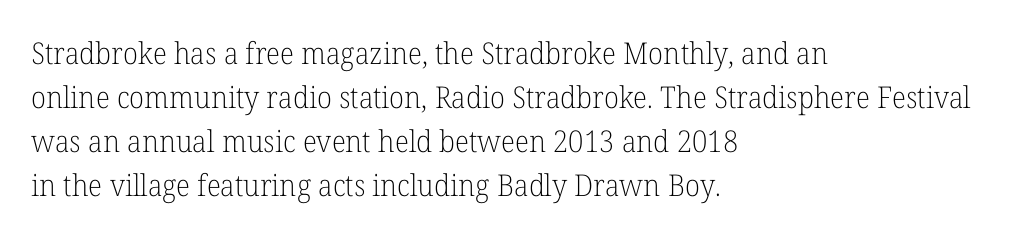
{"serif": "yes", "italic": "no", "bold": "no", "weight": "light", "width": "normal", "stroke_contrast": "low", "x_height": "medium", "monospaced": "no", "underline": "no", "align": "left", "line_spacing": "normal", "line_spacing_ratio": 1.47, "letter_spacing": "normal", "letter_spacing_em": 0.0, "glyph_px": 30}
